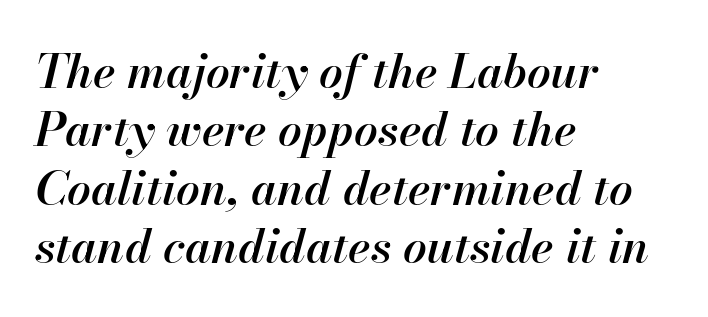
The passage shown has conventional tracking throughout. This sample uses an oblique cut, with every glyph tilted off the vertical. Each glyph is drawn with semibold strokes, heavier than normal yet not fully bold. Do the characters align in a grid? No, the font is proportional. The text block is weighted toward the left margin, trailing off unevenly rightward. Beneath every word, the page is bare.
